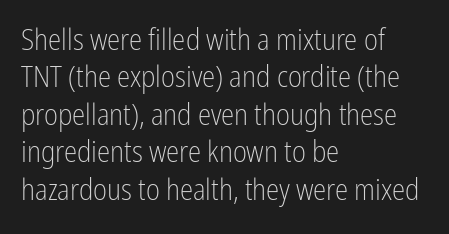
Serif or sans? Sans — the stroke terminals are bare. The type is set solid horizontally, with unmodified tracking. A typesetter would mark this as roman, not italic. Proportional: the letters do not fall into vertical columns.
